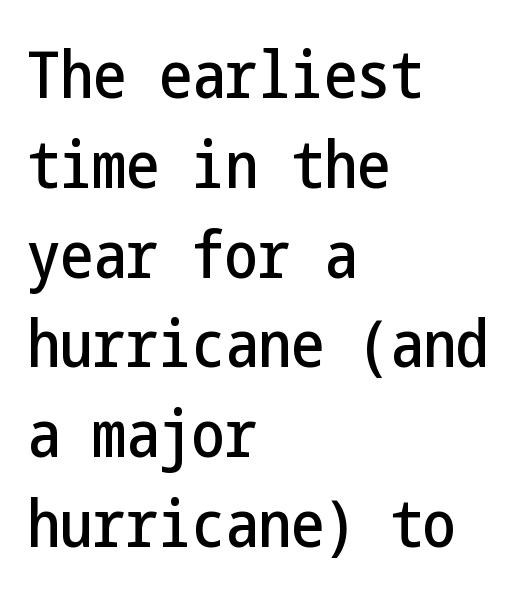
{"serif": "no", "italic": "no", "width": "condensed", "stroke_contrast": "low", "x_height": "medium", "underline": "no", "align": "left", "line_spacing": "normal", "line_spacing_ratio": 1.36, "letter_spacing": "normal", "letter_spacing_em": 0.0, "glyph_px": 66}
